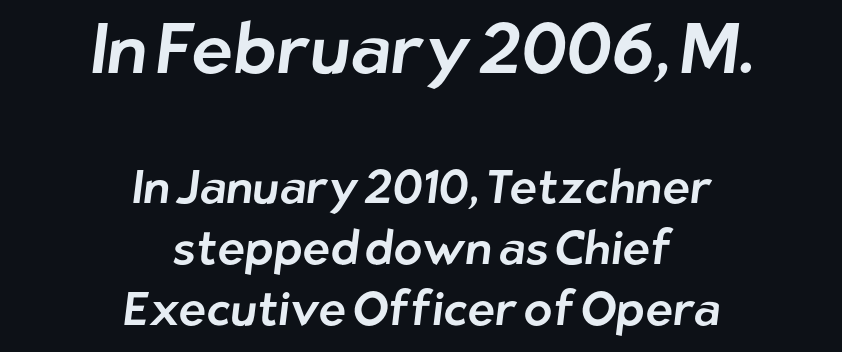
{"serif": "no", "width": "normal", "stroke_contrast": "low", "x_height": "medium", "monospaced": "no", "underline": "no", "align": "center", "line_spacing": "normal", "line_spacing_ratio": 1.3, "letter_spacing": "normal", "letter_spacing_em": 0.0, "larger_block": "first", "size_ratio": 1.51, "glyph_px": 71}
